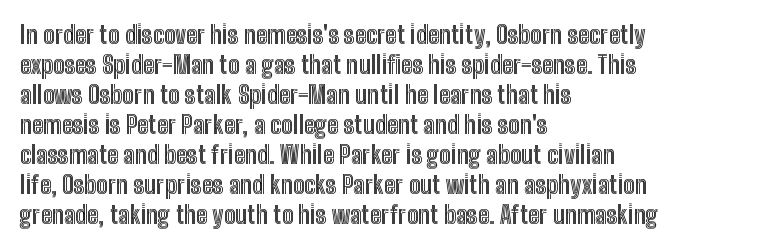
The lines in this sample share a left origin and differ only in where they stop. Tracking here is standard; glyphs follow each other at the usual distance. How would I describe the line gaps? Plain and ordinary. You can tell it's not italic because the verticals are truly vertical.
